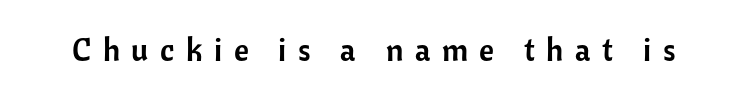
{"serif": "no", "italic": "no", "width": "normal", "stroke_contrast": "low", "x_height": "medium", "monospaced": "no", "underline": "no", "letter_spacing": "wide", "letter_spacing_em": 0.36, "glyph_px": 32}
